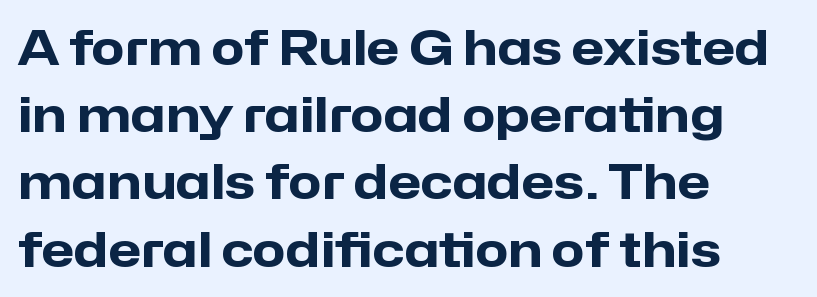
A dark, heavy texture on the line: the type is bold. Each row of text sits above clean, open space. Letterform terminals end flat and unadorned throughout the passage. This rendering leaves character spacing at its baseline value. The specimen reads as upright at a glance. Is this a fixed-width face? No — the glyphs have proportional, varying widths.
